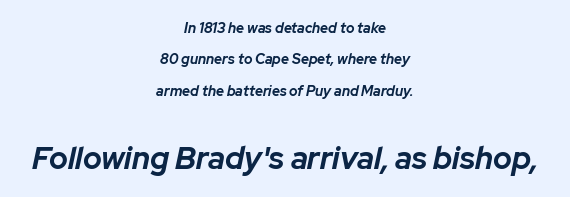
Q: Is the text bold? A: Yes.
Q: Is the text italic (slanted)? A: Yes, it leans right by about 12 degrees.
Q: Is the text underlined? A: No.
Q: How is the paragraph aligned? A: Centered.
Q: Is the spacing between letters normal or unusually wide? A: Normal.
Q: Is the spacing between lines tight, normal or loose? A: Loose.
Q: Which block of text is set in a larger size, the first (top) or the second (bottom)? A: The second (bottom) one.
Q: Width (condensed, normal, or wide)? A: Normal.
Q: Stroke contrast? A: Low.
Q: x-height? A: Medium.
Q: Monospaced? A: No.
